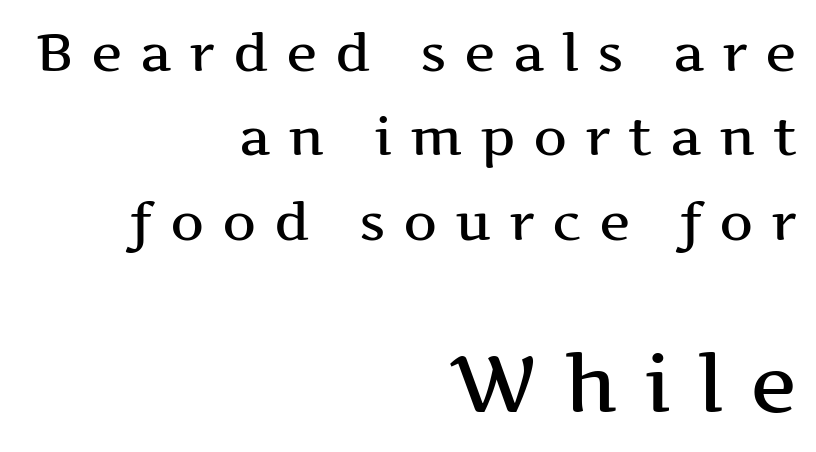
The image shows 79 px wide serif type, upright; set right-aligned, normal line spacing (1.59x), unusually wide letter spacing (+0.33 em), not underlined; the second (bottom) block is 1.49x larger; medium stroke contrast and a medium x-height.
